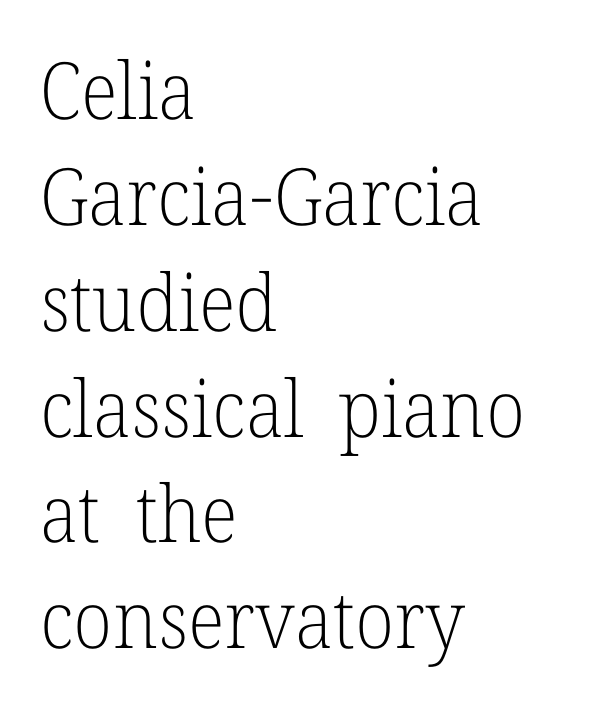
The image shows 79 px light serif type, upright; set left-aligned, normal line spacing (1.34x), normal letter spacing, not underlined; low stroke contrast and a medium x-height.
